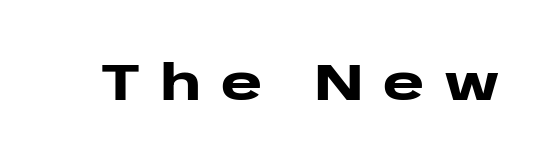
{"serif": "no", "italic": "no", "bold": "yes", "weight": "heavy", "width": "wide", "stroke_contrast": "low", "x_height": "large", "monospaced": "no", "underline": "no", "letter_spacing": "wide", "letter_spacing_em": 0.39, "glyph_px": 50}
